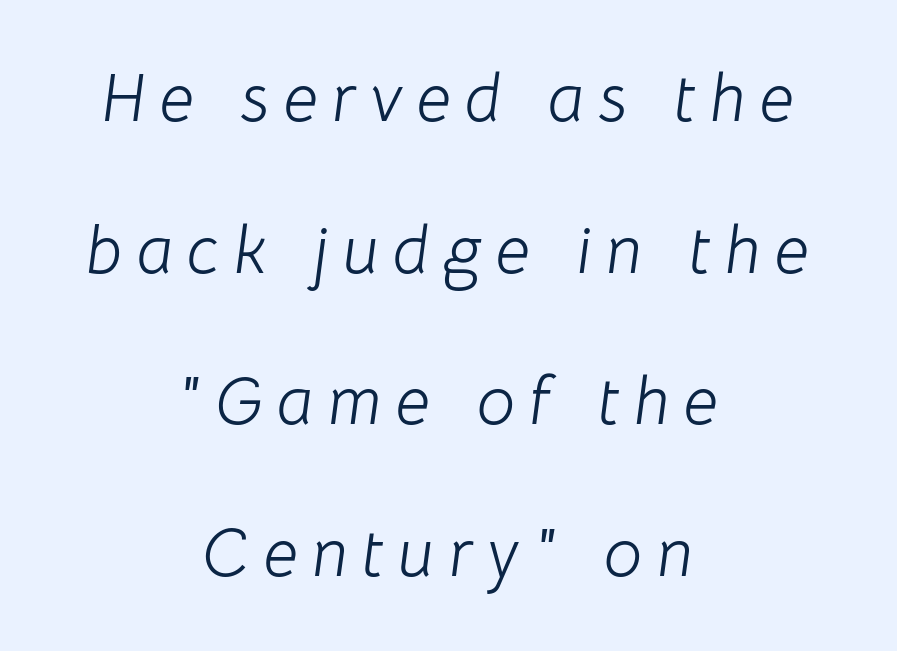
The image shows 68 px light type, italic (leaning right); set centered, loose line spacing (2.23x), unusually wide letter spacing (+0.21 em), not underlined; low stroke contrast and a medium x-height.
